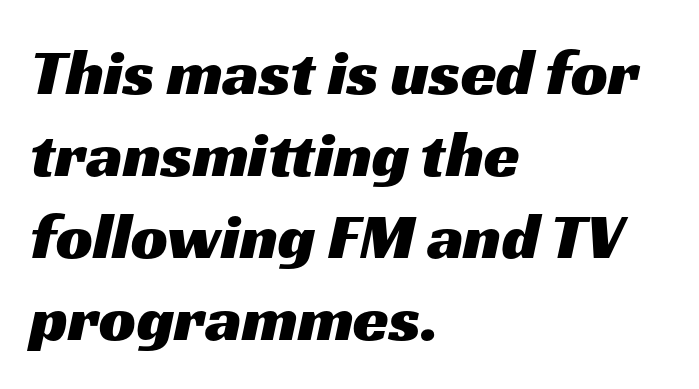
Nothing unusual about the tracking: characters are spaced as the font intends. The rendering uses a moderate line-height, typical for paragraphs. The passage is arranged the way most books set body copy — flush left. The rendering shows plain stroke endings on the letterforms — a sans-serif design.
